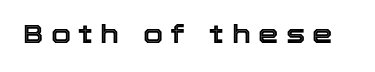
Do the letters lean? They stand straight. The type is letterspaced generously, with wide tracking. Letters rest on an invisible, unmarked baseline.
